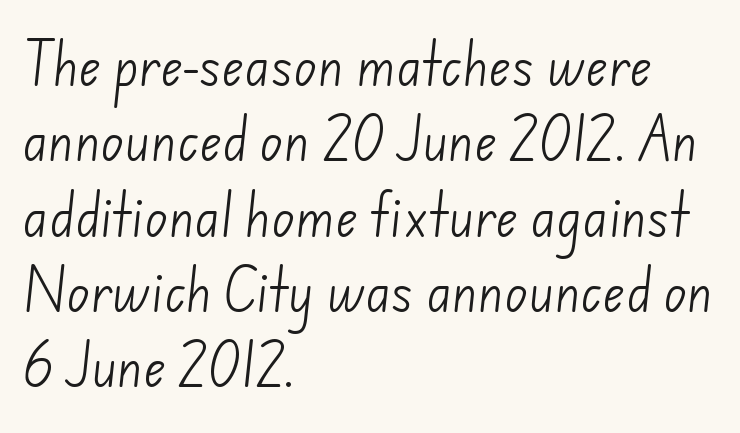
Does extra space separate the letters? No, they use regular spacing. Beneath every word, the page is bare. This sample keeps an unexceptional amount of space between lines. Stems and bowls with no extra thickness — not bold. Every row of glyphs begins at an identical x-position on the left.
